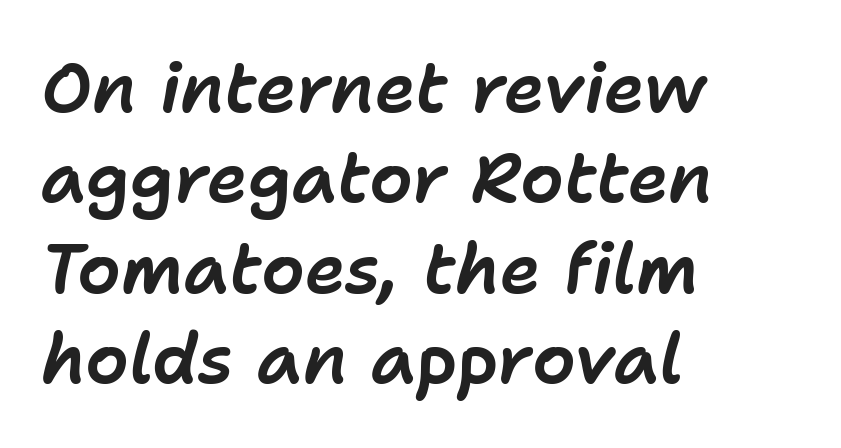
The image shows 69 px text type, italic (leaning right); set left-aligned, normal line spacing (1.31x), normal letter spacing, not underlined; low stroke contrast and a medium x-height.
